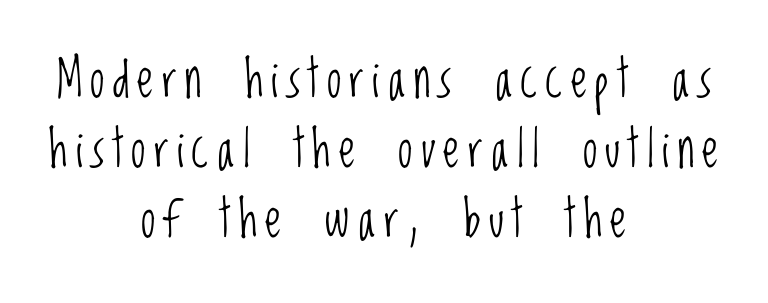
Q: Is the text bold? A: No.
Q: Is the text italic (slanted)? A: No, it is upright.
Q: Is the typeface a serif or a sans-serif typeface? A: Sans-serif.
Q: Is the text underlined? A: No.
Q: How is the paragraph aligned? A: Centered.
Q: Is the spacing between lines tight, normal or loose? A: Normal.
Q: Width (condensed, normal, or wide)? A: Condensed.
Q: Stroke contrast? A: Low.
Q: x-height? A: Large.
Q: Monospaced? A: No.
